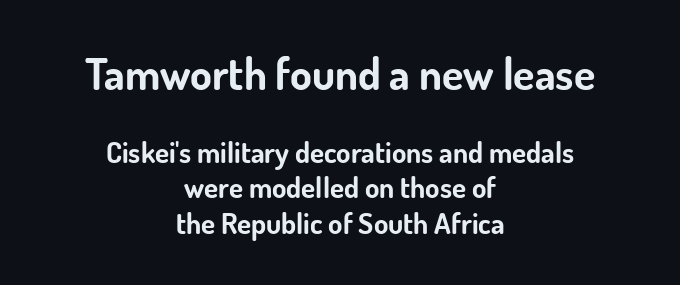
{"serif": "no", "italic": "no", "bold": "yes", "weight": "bold", "width": "normal", "stroke_contrast": "low", "x_height": "small", "monospaced": "no", "underline": "no", "align": "center", "line_spacing_ratio": 1.22, "letter_spacing": "normal", "letter_spacing_em": 0.0, "larger_block": "first", "size_ratio": 1.52, "glyph_px": 44}
